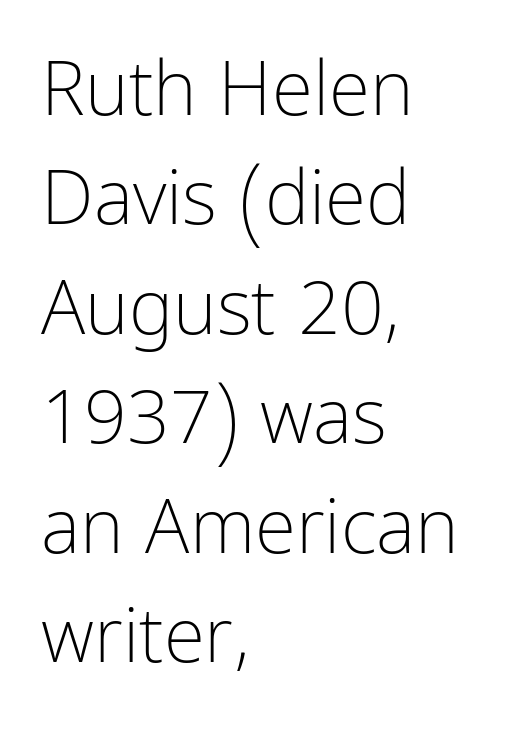
The image shows 75 px light, condensed sans-serif type, upright; set left-aligned, normal line spacing (1.46x), normal letter spacing, not underlined; low stroke contrast and a medium x-height.
